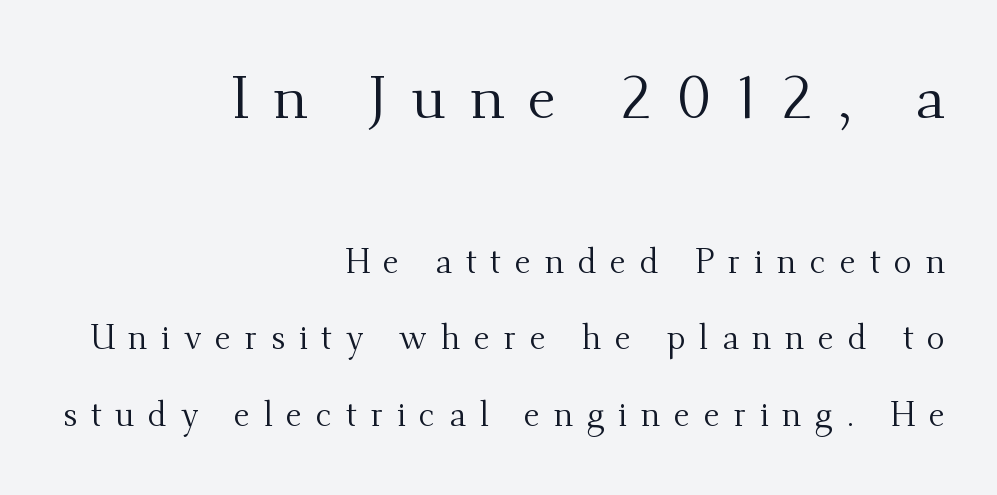
{"serif": "yes", "italic": "no", "bold": "no", "weight": "regular", "width": "normal", "stroke_contrast": "medium", "x_height": "small", "monospaced": "no", "underline": "no", "align": "right", "line_spacing": "loose", "line_spacing_ratio": 2.25, "letter_spacing": "wide", "letter_spacing_em": 0.4, "larger_block": "first", "size_ratio": 1.76, "glyph_px": 60}
